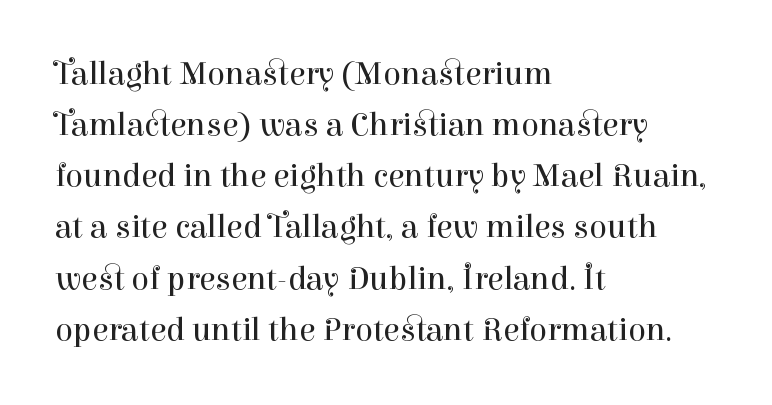
The image shows 33 px regular-weight serif type, upright; set left-aligned, normal line spacing (1.55x), normal letter spacing, not underlined; high stroke contrast and a medium x-height.
